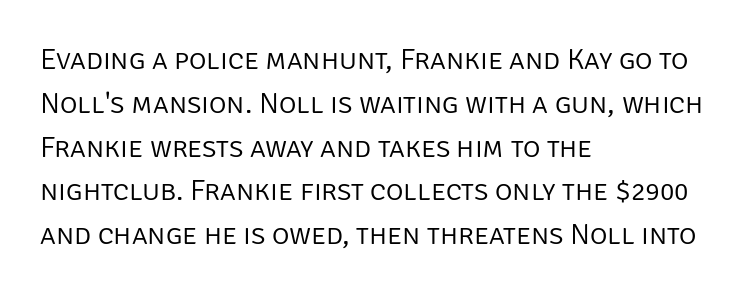
Q: Is the text bold? A: No.
Q: Is the text italic (slanted)? A: No, it is upright.
Q: Is the typeface a serif or a sans-serif typeface? A: Sans-serif.
Q: Is the text underlined? A: No.
Q: How is the paragraph aligned? A: Left-aligned.
Q: Is the spacing between letters normal or unusually wide? A: Normal.
Q: Is the spacing between lines tight, normal or loose? A: Normal.
Q: Width (condensed, normal, or wide)? A: Normal.
Q: Stroke contrast? A: Low.
Q: x-height? A: Large.
Q: Monospaced? A: No.
